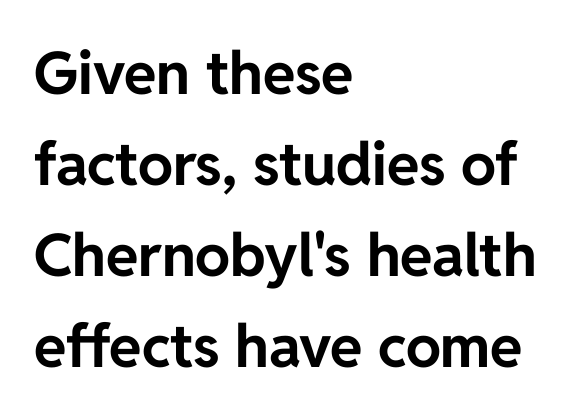
The image shows 59 px bold sans-serif type, upright; set left-aligned, normal line spacing (1.54x), normal letter spacing, not underlined; low stroke contrast and a medium x-height.
